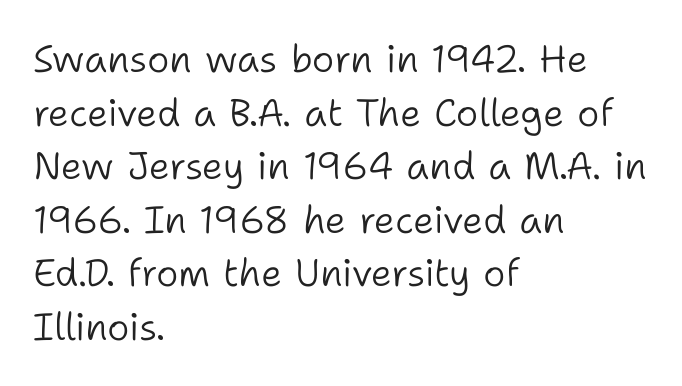
The image shows 38 px light sans-serif type, upright; set left-aligned, normal line spacing (1.41x), normal letter spacing, not underlined; low stroke contrast and a medium x-height.
